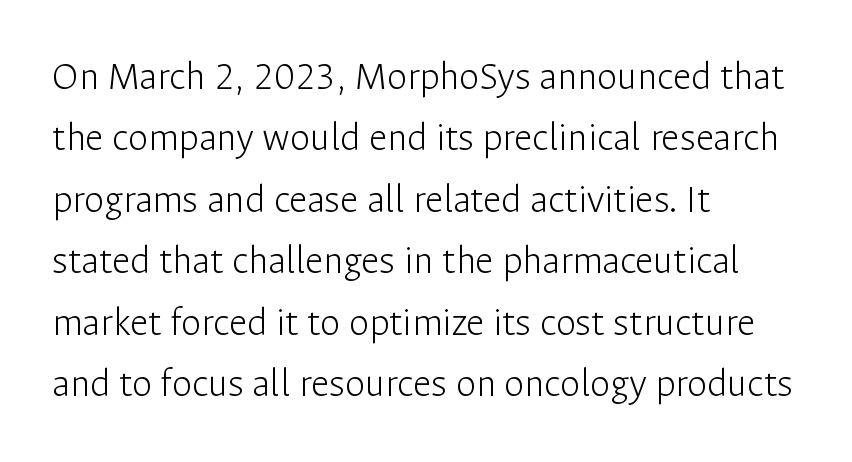
{"serif": "no", "italic": "no", "bold": "no", "weight": "light", "width": "normal", "stroke_contrast": "low", "x_height": "medium", "monospaced": "no", "underline": "no", "align": "left", "line_spacing": "normal", "line_spacing_ratio": 1.5, "letter_spacing": "normal", "letter_spacing_em": 0.0, "glyph_px": 41}
